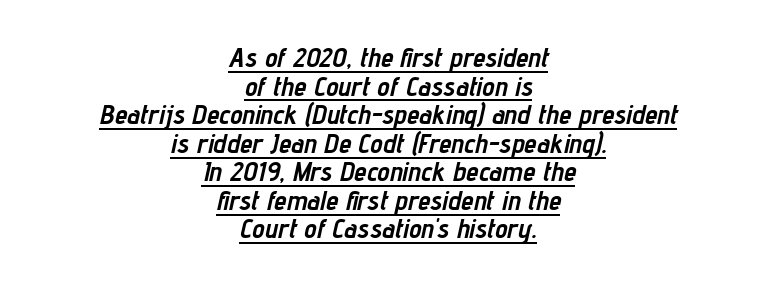
Q: Is the text bold? A: Yes.
Q: Is the text italic (slanted)? A: Yes, it leans right by about 12 degrees.
Q: Is the text underlined? A: Yes.
Q: How is the paragraph aligned? A: Centered.
Q: Is the spacing between letters normal or unusually wide? A: Normal.
Q: Is the spacing between lines tight, normal or loose? A: Tight.
Q: Width (condensed, normal, or wide)? A: Condensed.
Q: Stroke contrast? A: Low.
Q: x-height? A: Medium.
Q: Monospaced? A: No.
